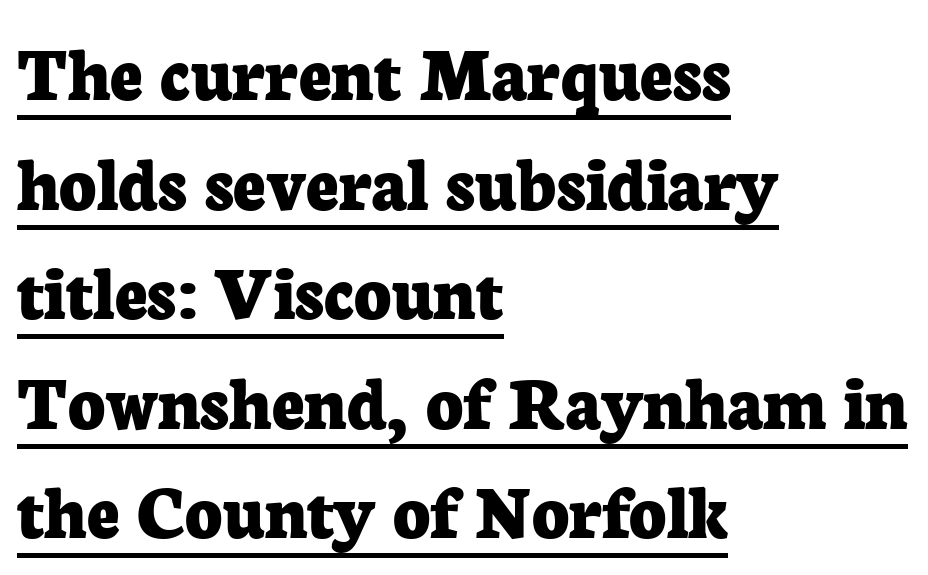
{"serif": "yes", "italic": "no", "bold": "yes", "weight": "bold", "width": "normal", "stroke_contrast": "low", "x_height": "medium", "monospaced": "no", "underline": "yes", "align": "left", "line_spacing": "normal", "line_spacing_ratio": 1.37, "letter_spacing": "normal", "letter_spacing_em": 0.0, "glyph_px": 80}
